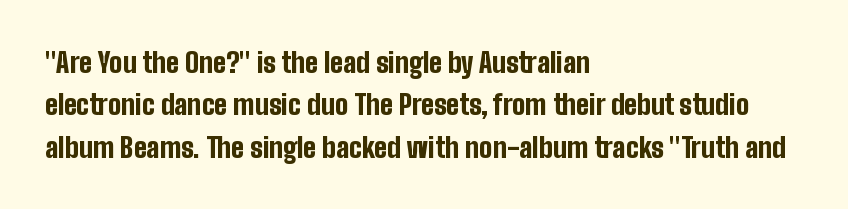
Q: Is the text bold? A: Yes.
Q: Is the text italic (slanted)? A: No, it is upright.
Q: Is the typeface a serif or a sans-serif typeface? A: Sans-serif.
Q: Is the text underlined? A: No.
Q: How is the paragraph aligned? A: Left-aligned.
Q: Is the spacing between letters normal or unusually wide? A: Normal.
Q: Is the spacing between lines tight, normal or loose? A: Normal.
Q: Width (condensed, normal, or wide)? A: Condensed.
Q: Stroke contrast? A: Low.
Q: x-height? A: Medium.
Q: Monospaced? A: No.
